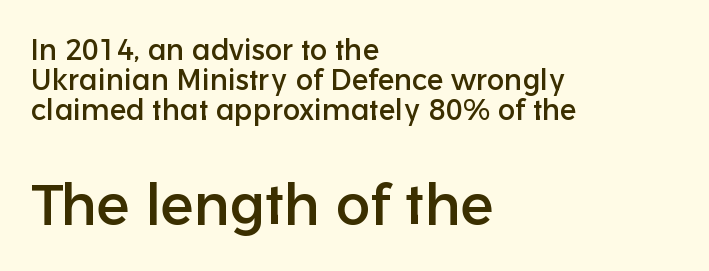
Inter-character spacing is left at the font's built-in metrics. Rendered with straight, roman letterforms. Two sizes are in play, and the larger belongs to the second block. You could barely slide anything between these rows.
